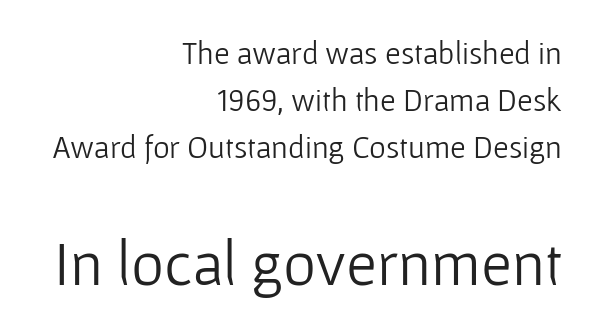
{"serif": "no", "italic": "no", "bold": "no", "weight": "light", "width": "normal", "stroke_contrast": "low", "x_height": "medium", "monospaced": "no", "underline": "no", "align": "right", "line_spacing": "normal", "line_spacing_ratio": 1.47, "letter_spacing": "normal", "letter_spacing_em": 0.0, "larger_block": "second", "size_ratio": 1.97, "glyph_px": 63}
